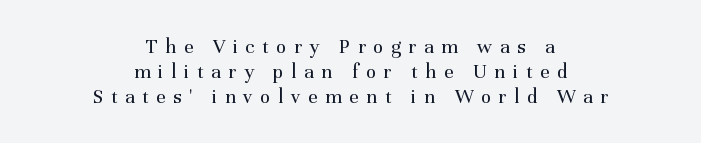
Q: Is the text bold? A: No.
Q: Is the text italic (slanted)? A: No, it is upright.
Q: Is the text underlined? A: No.
Q: How is the paragraph aligned? A: Centered.
Q: Is the spacing between letters normal or unusually wide? A: Unusually wide.
